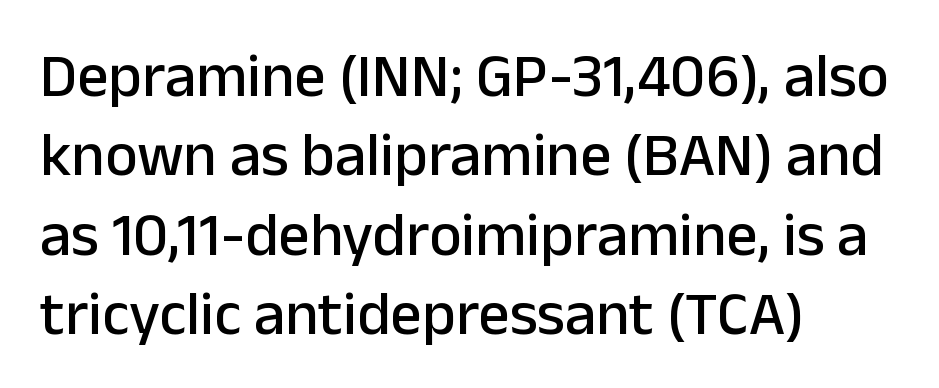
Q: Is the text italic (slanted)? A: No, it is upright.
Q: Is the typeface a serif or a sans-serif typeface? A: Sans-serif.
Q: Is the text underlined? A: No.
Q: How is the paragraph aligned? A: Left-aligned.
Q: Is the spacing between letters normal or unusually wide? A: Normal.
Q: Is the spacing between lines tight, normal or loose? A: Normal.
Q: Width (condensed, normal, or wide)? A: Normal.
Q: Stroke contrast? A: Low.
Q: x-height? A: Medium.
Q: Monospaced? A: No.
